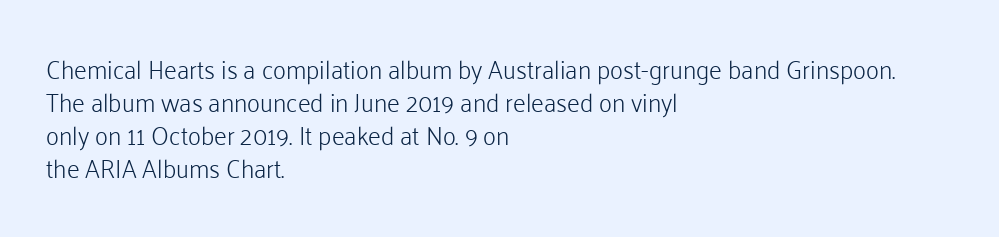
The image shows 25 px text type, upright; set left-aligned, normal line spacing (1.32x), normal letter spacing, not underlined.
